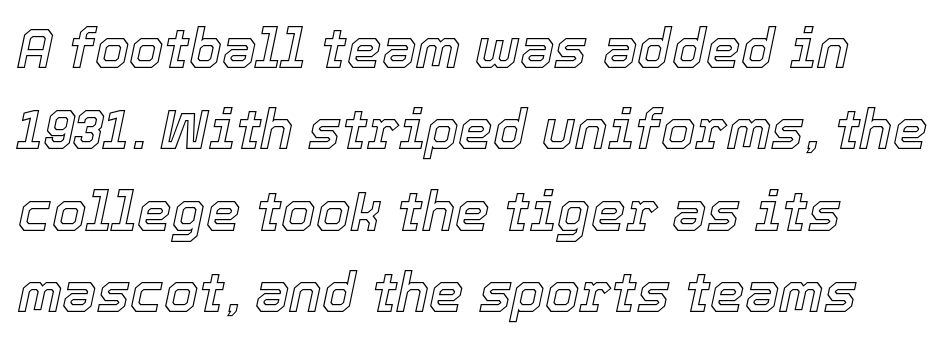
The image shows 55 px text type, italic (leaning right); set left-aligned, normal line spacing (1.48x), normal letter spacing, not underlined; a medium x-height.
